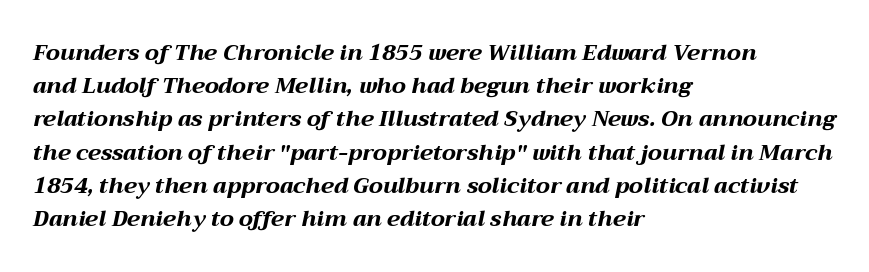
Q: Is the text bold? A: Yes.
Q: Is the text italic (slanted)? A: Yes, it leans right by about 12 degrees.
Q: Is the text underlined? A: No.
Q: How is the paragraph aligned? A: Left-aligned.
Q: Is the spacing between letters normal or unusually wide? A: Normal.
Q: Is the spacing between lines tight, normal or loose? A: Normal.
